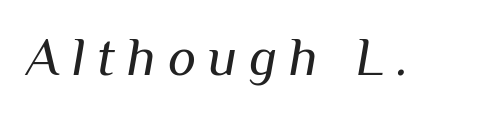
Q: Is the text bold? A: No.
Q: Is the text italic (slanted)? A: Yes, it leans right by about 10 degrees.
Q: Is the text underlined? A: No.
Q: Is the spacing between letters normal or unusually wide? A: Unusually wide.
Q: Width (condensed, normal, or wide)? A: Normal.
Q: Stroke contrast? A: Medium.
Q: x-height? A: Medium.
Q: Monospaced? A: No.
